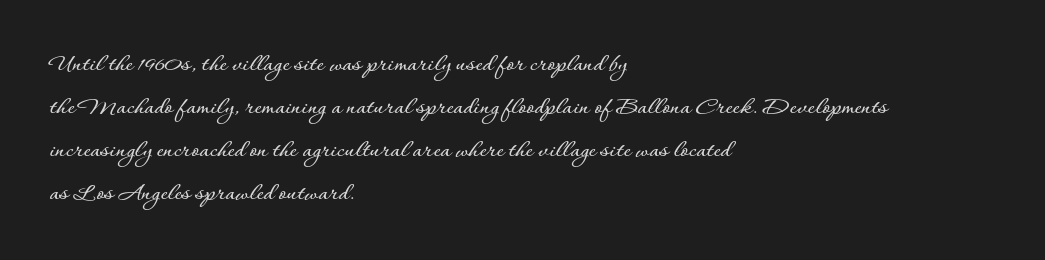
Notice how descenders clear the ascenders below comfortably — that's standard leading. These lines keep a tight, regular rhythm from letter to letter. Only glyphs here, with clear space below each row. Line beginnings align vertically; line endings do not.
